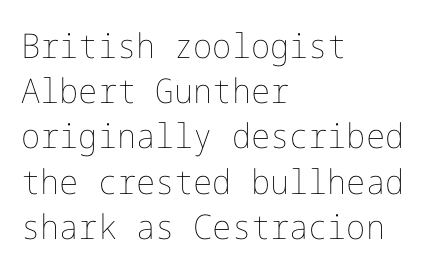
Q: Is the text bold? A: No.
Q: Is the text italic (slanted)? A: No, it is upright.
Q: Is the text underlined? A: No.
Q: How is the paragraph aligned? A: Left-aligned.
Q: Is the spacing between letters normal or unusually wide? A: Normal.
Q: Is the spacing between lines tight, normal or loose? A: Normal.
Q: Width (condensed, normal, or wide)? A: Normal.
Q: Stroke contrast? A: Low.
Q: x-height? A: Medium.
